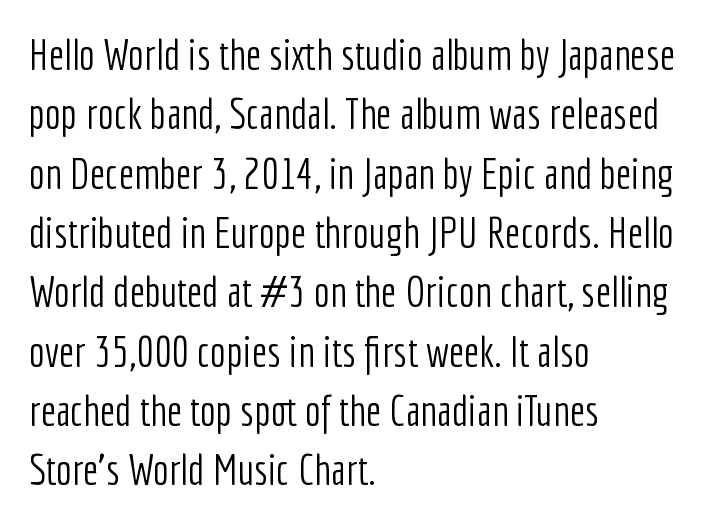
{"serif": "no", "italic": "no", "bold": "no", "weight": "light", "width": "condensed", "stroke_contrast": "low", "x_height": "medium", "monospaced": "no", "underline": "no", "align": "left", "line_spacing": "normal", "line_spacing_ratio": 1.38, "letter_spacing": "normal", "letter_spacing_em": 0.0, "glyph_px": 43}
